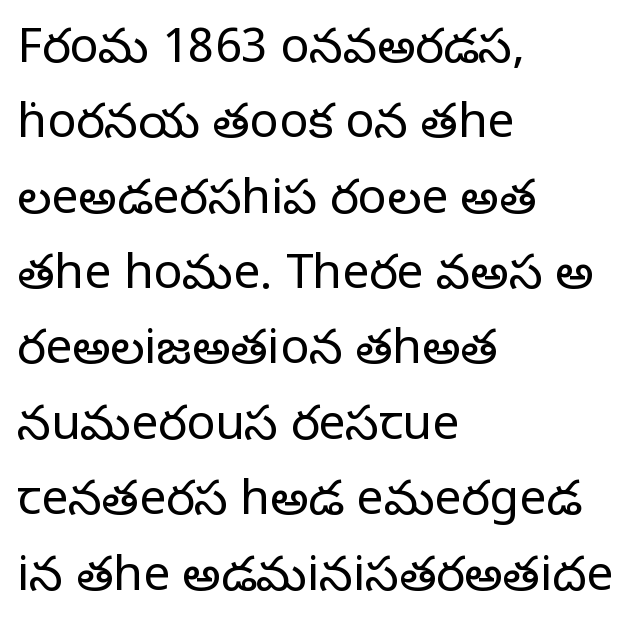
{"serif": "yes", "italic": "no", "bold": "no", "weight": "regular", "width": "normal", "stroke_contrast": "low", "x_height": "large", "monospaced": "no", "underline": "no", "align": "left", "line_spacing": "normal", "line_spacing_ratio": 1.57, "letter_spacing": "normal", "letter_spacing_em": 0.0, "glyph_px": 48}
